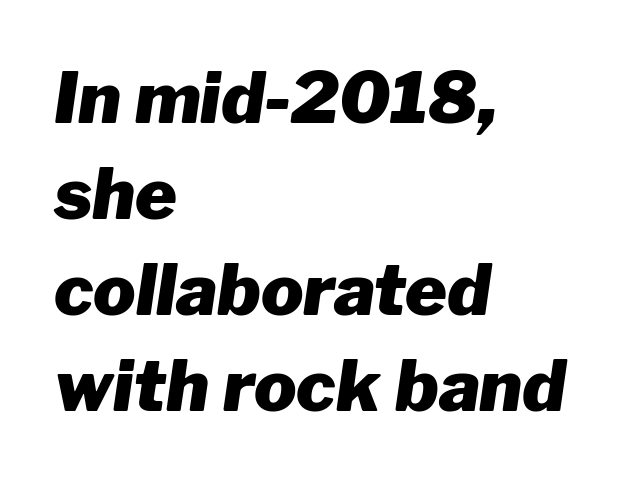
The image shows 71 px heavy type, italic (leaning right); set left-aligned, normal line spacing (1.35x), normal letter spacing, not underlined; low stroke contrast and a medium x-height.
